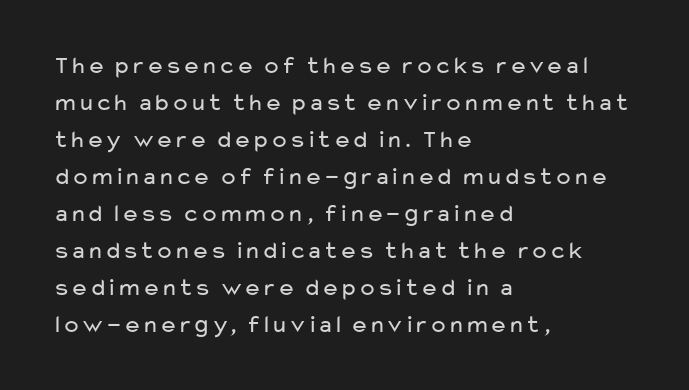
A typesetter would call this leading conventional body-copy spacing. Descender tails drop into unmarked territory. Visually the block forms a straight wall on the left and a jagged coastline on the right. Do the letters lean? They stand straight.
